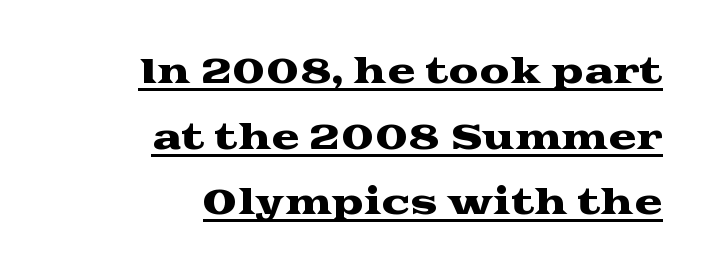
Q: Is the text italic (slanted)? A: No, it is upright.
Q: Is the typeface a serif or a sans-serif typeface? A: Serif.
Q: Is the text underlined? A: Yes.
Q: How is the paragraph aligned? A: Right-aligned.
Q: Is the spacing between letters normal or unusually wide? A: Normal.
Q: Is the spacing between lines tight, normal or loose? A: Loose.
Q: Width (condensed, normal, or wide)? A: Wide.
Q: Stroke contrast? A: Medium.
Q: x-height? A: Medium.
Q: Monospaced? A: No.
